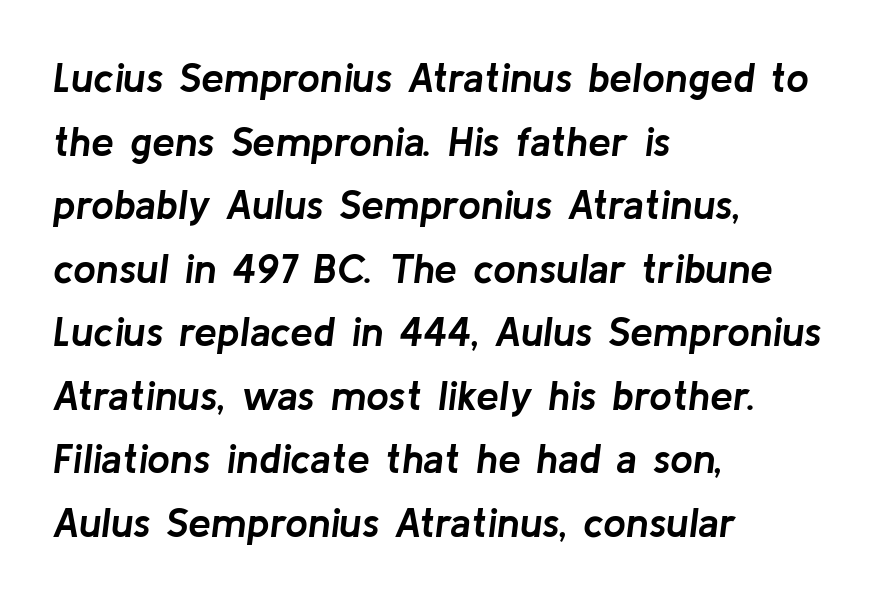
{"italic": "yes", "lean": "right", "slant_degrees": 8, "bold": "yes", "weight": "semibold", "width": "normal", "stroke_contrast": "low", "x_height": "medium", "monospaced": "no", "underline": "no", "align": "left", "line_spacing": "normal", "line_spacing_ratio": 1.55, "letter_spacing": "normal", "letter_spacing_em": 0.0, "glyph_px": 41}
